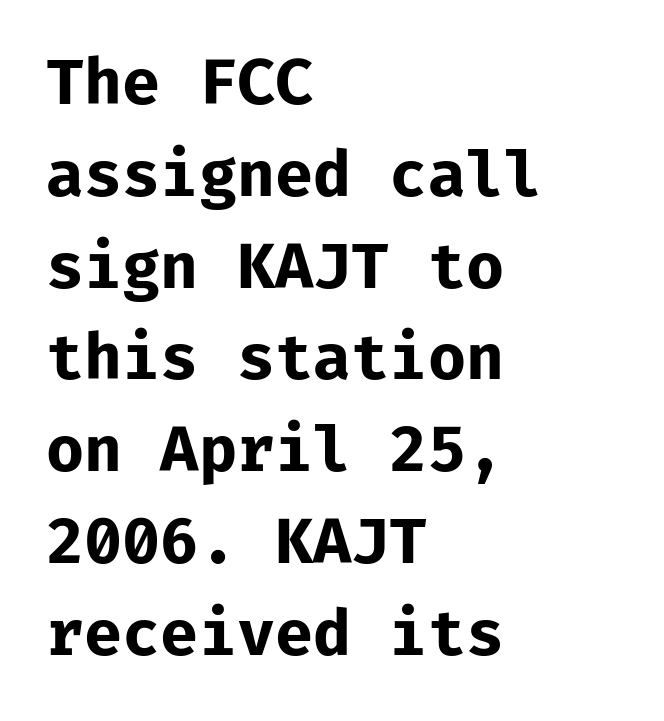
Q: Is the text bold? A: Yes.
Q: Is the text italic (slanted)? A: No, it is upright.
Q: Is the typeface a serif or a sans-serif typeface? A: Sans-serif.
Q: Is the text underlined? A: No.
Q: How is the paragraph aligned? A: Left-aligned.
Q: Is the spacing between letters normal or unusually wide? A: Normal.
Q: Is the spacing between lines tight, normal or loose? A: Normal.
Q: Width (condensed, normal, or wide)? A: Normal.
Q: Stroke contrast? A: Low.
Q: x-height? A: Medium.
Q: Monospaced? A: Yes.
